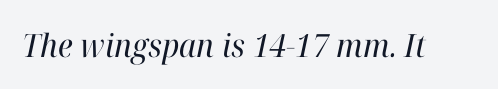
The specimen reads as italic at a glance. The glyphs in this specimen are seriffed. The space directly below the letters is spotless. Here the designer chose a conventional face with non-uniform glyph widths. No letter is thick-stroked: the sample isn't bold. Inter-character spacing is left at the font's built-in metrics.
